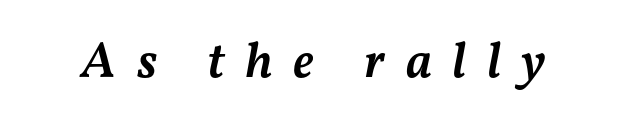
Q: Is the text bold? A: Semi-bold.
Q: Is the text italic (slanted)? A: Yes, it leans right by about 11 degrees.
Q: Is the text underlined? A: No.
Q: Is the spacing between letters normal or unusually wide? A: Unusually wide.
Q: Width (condensed, normal, or wide)? A: Normal.
Q: Stroke contrast? A: Medium.
Q: x-height? A: Medium.
Q: Monospaced? A: No.
